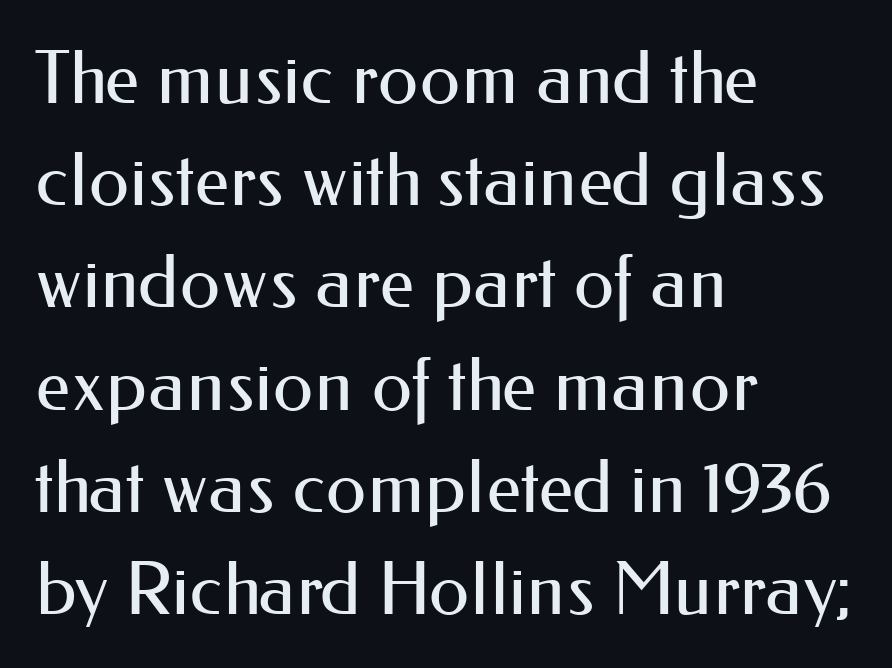
A typesetter would label this face a sans. The rendering uses a moderate line-height, typical for paragraphs. Has an underline been added? It has not. This is not heavy type; no bold has been used. Look at the tracking — it's just the regular setting, nothing added.
